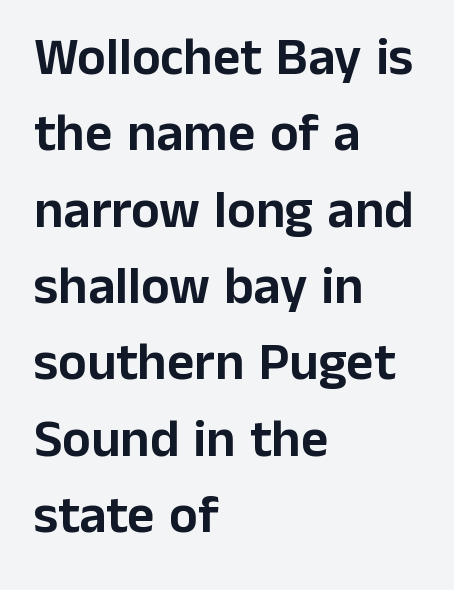
Q: Is the text italic (slanted)? A: No, it is upright.
Q: Is the typeface a serif or a sans-serif typeface? A: Sans-serif.
Q: Is the text underlined? A: No.
Q: How is the paragraph aligned? A: Left-aligned.
Q: Is the spacing between letters normal or unusually wide? A: Normal.
Q: Is the spacing between lines tight, normal or loose? A: Normal.
Q: Width (condensed, normal, or wide)? A: Normal.
Q: Stroke contrast? A: Low.
Q: x-height? A: Medium.
Q: Monospaced? A: No.
